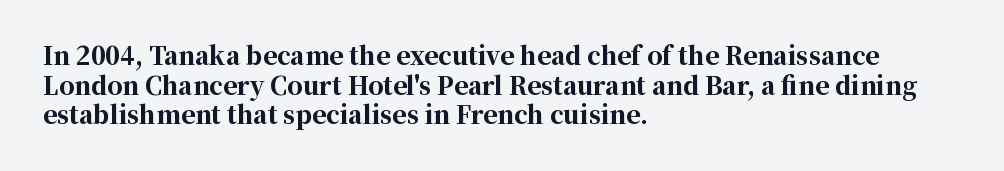
Q: Is the text bold? A: Yes.
Q: Is the text italic (slanted)? A: No, it is upright.
Q: Is the text underlined? A: No.
Q: How is the paragraph aligned? A: Left-aligned.
Q: Is the spacing between letters normal or unusually wide? A: Normal.
